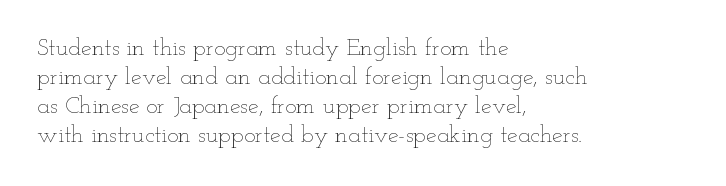
Q: Is the text bold? A: No.
Q: Is the text italic (slanted)? A: No, it is upright.
Q: Is the text underlined? A: No.
Q: How is the paragraph aligned? A: Left-aligned.
Q: Is the spacing between letters normal or unusually wide? A: Normal.
